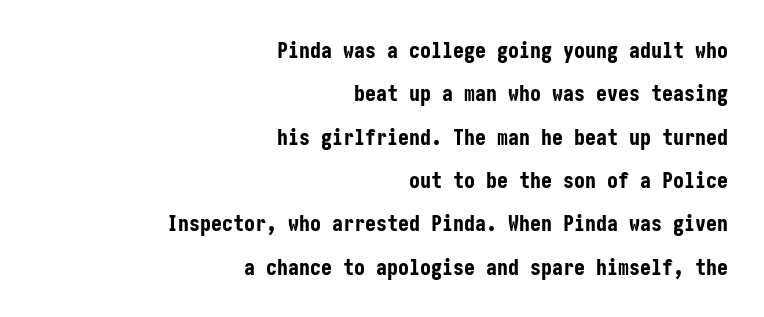
Q: Is the text bold? A: Yes.
Q: Is the text italic (slanted)? A: No, it is upright.
Q: Is the text underlined? A: No.
Q: How is the paragraph aligned? A: Right-aligned.
Q: Is the spacing between letters normal or unusually wide? A: Normal.
Q: Is the spacing between lines tight, normal or loose? A: Loose.
